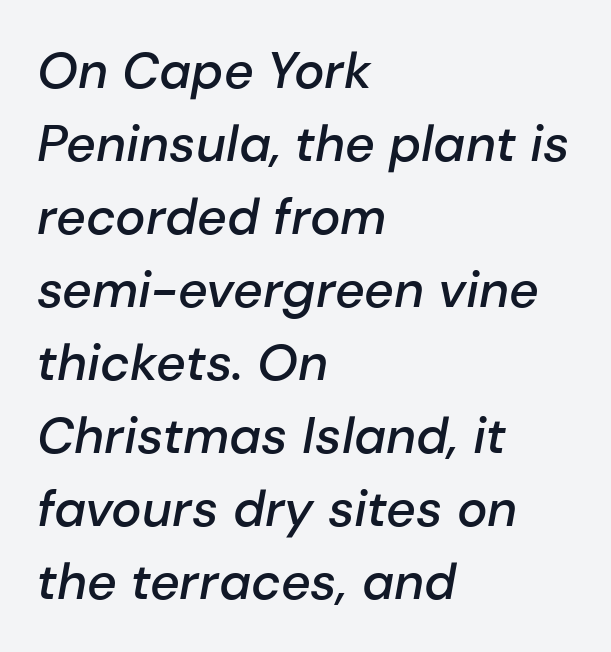
The image shows 51 px semibold type, italic (leaning right); set left-aligned, normal line spacing (1.43x), normal letter spacing, not underlined; low stroke contrast and a medium x-height.
